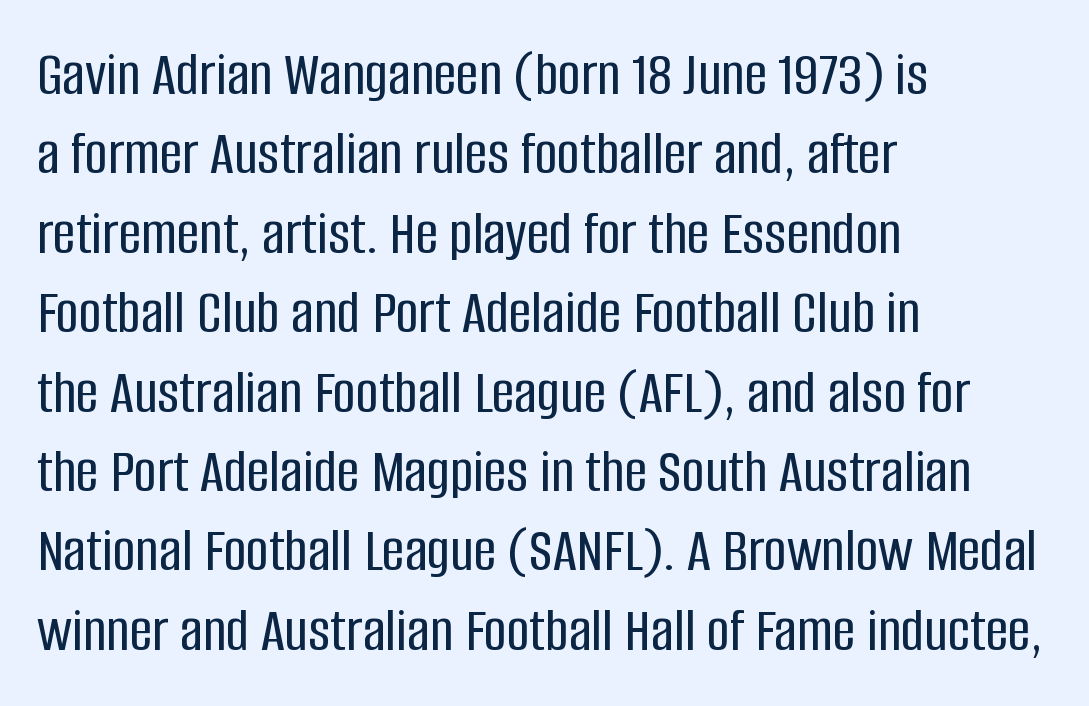
Think of a printed novel: that variable character pitch is what you see here. Serifs: no, the terminals of the letterforms are clean. The letters stand upright; this is a roman face. The passage shown is not underscored anywhere.
